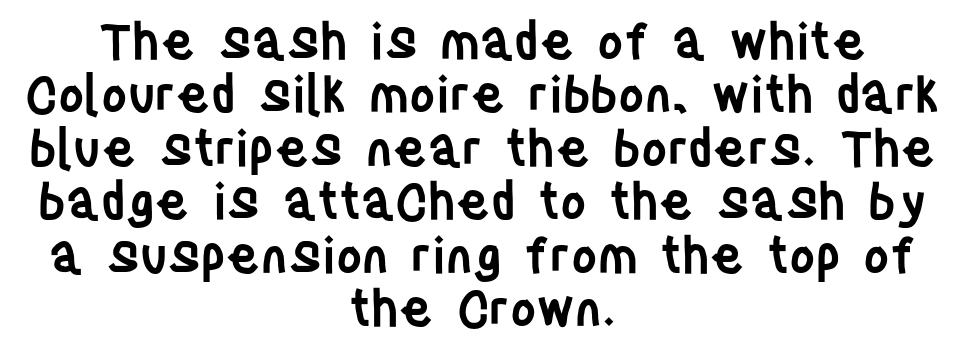
The designer dialed line spacing down below the default. The typeface chosen for these lines omits serifs. Every row of glyphs is offset so its center matches the block's center. A typesetter would call this proportional, since set widths differ per character.
